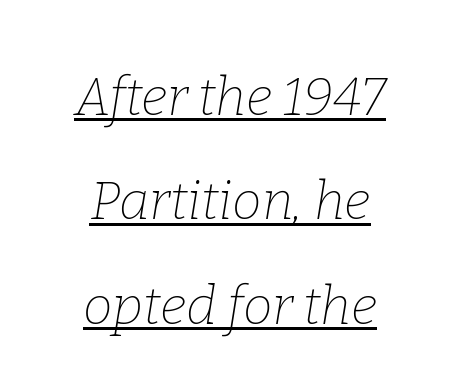
The image shows 53 px thin serif type, italic (leaning right); set centered, loose line spacing (1.97x), normal letter spacing, underlined; low stroke contrast and a medium x-height.
